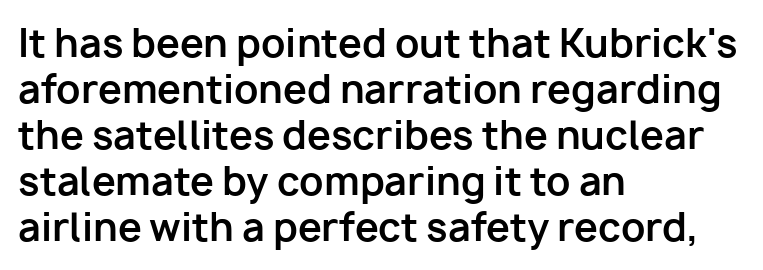
The image shows 38 px bold sans-serif type, upright; set left-aligned, line spacing 1.21x, normal letter spacing, not underlined; low stroke contrast and a medium x-height.
